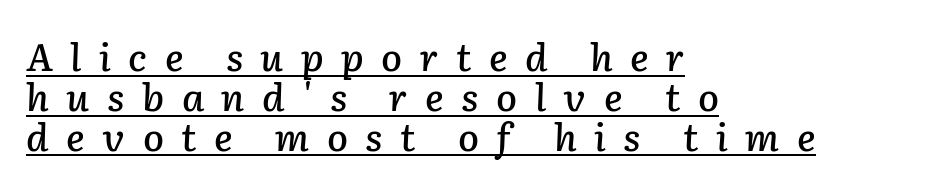
Think of a printed novel: that variable character pitch is what you see here. The string is rendered with underlining switched on. Rendered with sloped, italic letterforms. The letterforms stand isolated, each surrounded by extra space. Does the copy run flush right? No — it runs flush left. The lines are packed closely together with very little leading.
